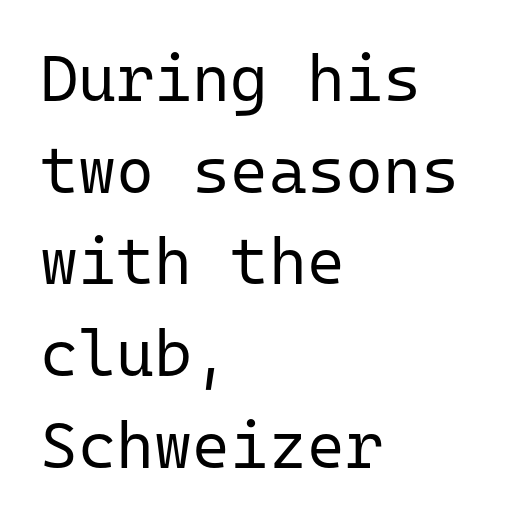
Q: Is the text bold? A: No.
Q: Is the text italic (slanted)? A: No, it is upright.
Q: Is the typeface a serif or a sans-serif typeface? A: Sans-serif.
Q: Is the text underlined? A: No.
Q: How is the paragraph aligned? A: Left-aligned.
Q: Is the spacing between letters normal or unusually wide? A: Normal.
Q: Is the spacing between lines tight, normal or loose? A: Normal.
Q: Width (condensed, normal, or wide)? A: Normal.
Q: Stroke contrast? A: Low.
Q: x-height? A: Medium.
Q: Monospaced? A: Yes.
